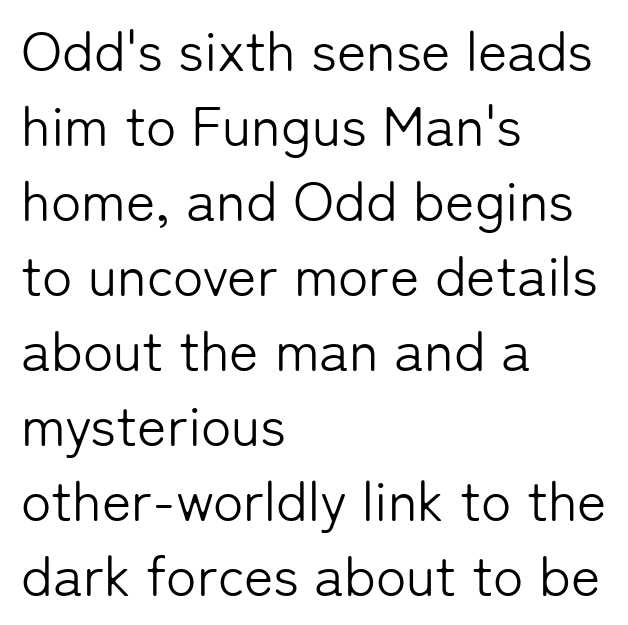
Q: Is the text bold? A: No.
Q: Is the text italic (slanted)? A: No, it is upright.
Q: Is the typeface a serif or a sans-serif typeface? A: Sans-serif.
Q: Is the text underlined? A: No.
Q: How is the paragraph aligned? A: Left-aligned.
Q: Is the spacing between letters normal or unusually wide? A: Normal.
Q: Is the spacing between lines tight, normal or loose? A: Normal.
Q: Width (condensed, normal, or wide)? A: Normal.
Q: Stroke contrast? A: Low.
Q: x-height? A: Medium.
Q: Monospaced? A: No.
